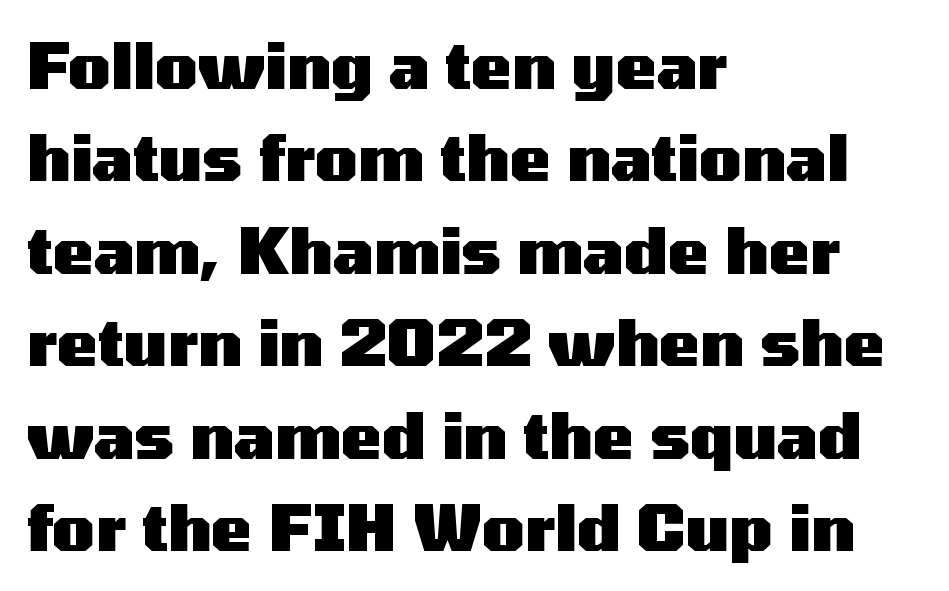
{"serif": "no", "italic": "no", "bold": "yes", "weight": "heavy", "width": "wide", "stroke_contrast": "medium", "x_height": "medium", "monospaced": "no", "underline": "no", "align": "left", "line_spacing": "normal", "line_spacing_ratio": 1.49, "letter_spacing": "normal", "letter_spacing_em": 0.0, "glyph_px": 62}
